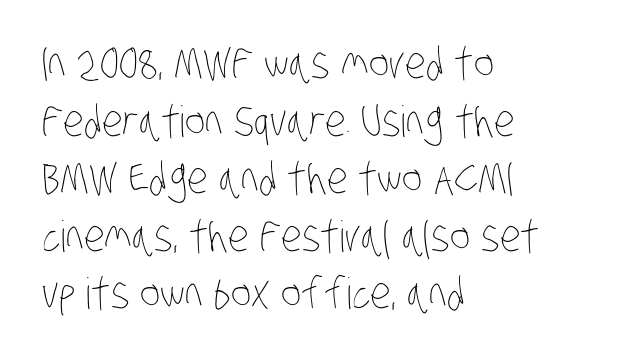
The image shows 43 px thin, condensed type; set left-aligned, normal line spacing (1.34x), normal letter spacing, not underlined; low stroke contrast and a large x-height.
